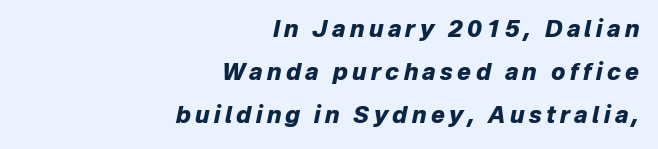
Q: Is the text bold? A: Yes.
Q: Is the text italic (slanted)? A: Yes, it leans right by about 12 degrees.
Q: Is the text underlined? A: No.
Q: How is the paragraph aligned? A: Right-aligned.
